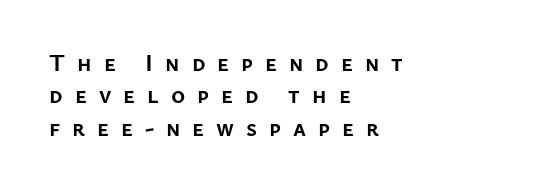
{"italic": "no", "bold": "yes", "underline": "no", "align": "left", "line_spacing": "normal", "line_spacing_ratio": 1.35, "letter_spacing": "wide", "letter_spacing_em": 0.5, "glyph_px": 24}
